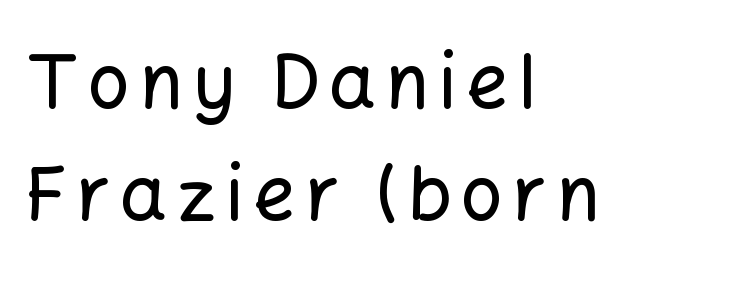
Is this a fixed-width face? No — the glyphs have proportional, varying widths. Typographically, this falls in the sans-serif category. The zone under the glyphs is completely vacant. The vertical gap from one line to the next is medium. Nope, not italic — everything's standing straight.
